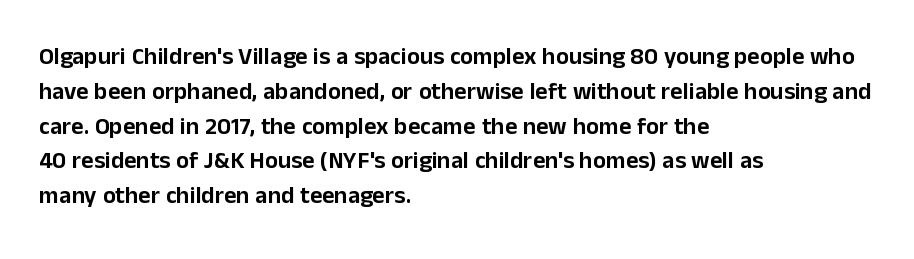
The image shows 24 px text type, upright; set left-aligned, normal line spacing (1.45x), normal letter spacing, not underlined.
